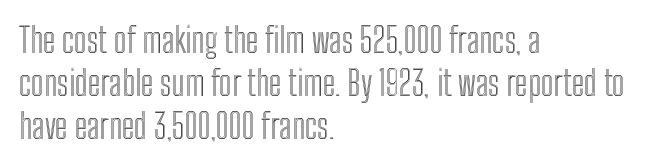
The image shows 34 px condensed type, upright; set left-aligned, normal line spacing (1.26x), normal letter spacing, not underlined; a medium x-height.
